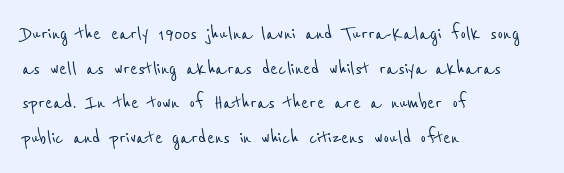
{"underline": "no", "align": "left", "line_spacing": "normal", "line_spacing_ratio": 1.51, "letter_spacing": "normal", "letter_spacing_em": 0.0, "glyph_px": 23}
